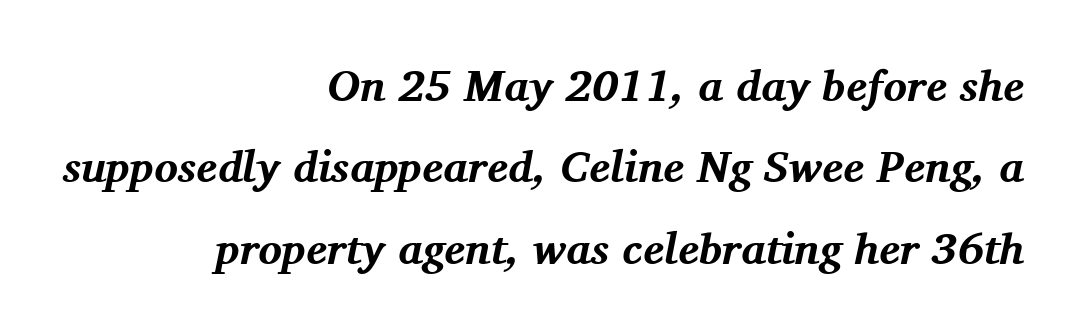
{"serif": "yes", "italic": "yes", "lean": "right", "slant_degrees": 11, "bold": "yes", "weight": "bold", "width": "normal", "stroke_contrast": "medium", "x_height": "medium", "monospaced": "no", "underline": "no", "align": "right", "line_spacing_ratio": 1.85, "letter_spacing": "normal", "letter_spacing_em": 0.0, "glyph_px": 44}
